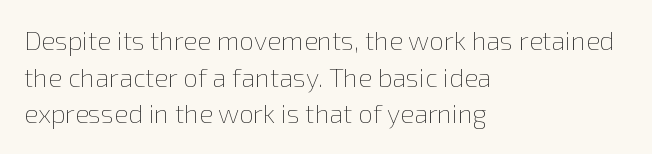
The image shows 26 px text type, upright; set left-aligned, normal line spacing (1.41x), normal letter spacing, not underlined.
